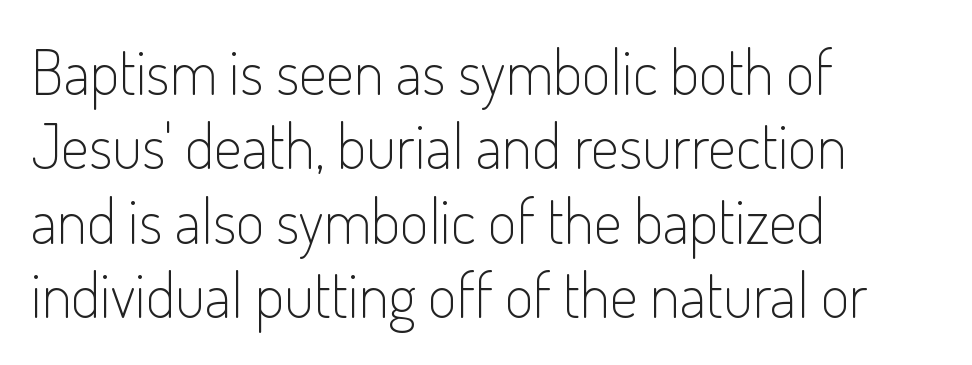
This reads as an unemphasized weight, regular at the heaviest. A typesetter would call this proportional, since set widths differ per character. Quick note: underline off. Observe the ordinary spacing: letters are neighbours, not strangers. In CSS terms this would be text-align: left. Look at the bottom of the vertical strokes: they stop flat, with no serifs.
